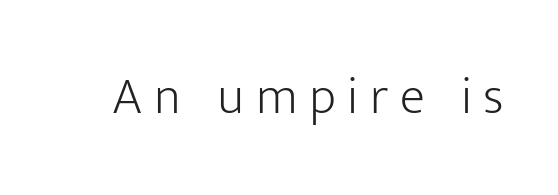
Q: Is the text bold? A: No.
Q: Is the text italic (slanted)? A: No, it is upright.
Q: Is the typeface a serif or a sans-serif typeface? A: Sans-serif.
Q: Is the text underlined? A: No.
Q: Is the spacing between letters normal or unusually wide? A: Unusually wide.
Q: Width (condensed, normal, or wide)? A: Normal.
Q: Stroke contrast? A: Low.
Q: x-height? A: Medium.
Q: Monospaced? A: No.
